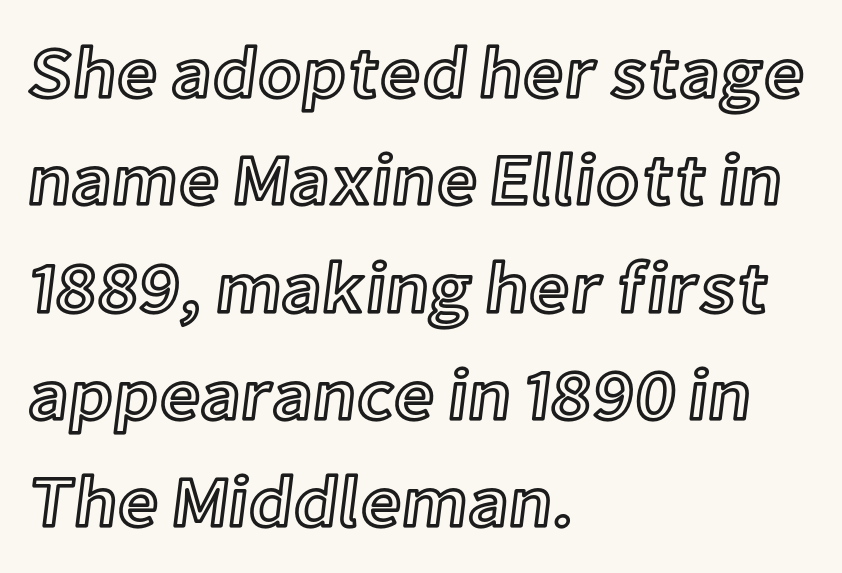
Quick note: interline space is typical. Think of a printed novel: that variable character pitch is what you see here. Words float on clear page, feet unadorned. Casual observation: everything's shoved over to the left. The type is set solid horizontally, with unmodified tracking.
